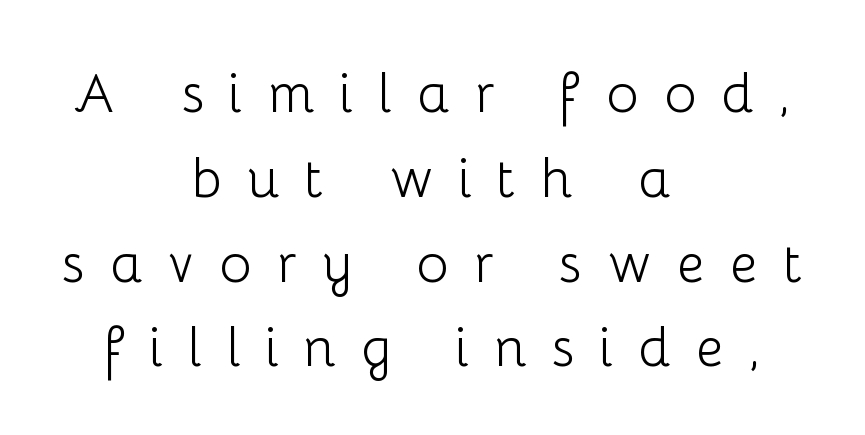
{"serif": "no", "italic": "no", "bold": "no", "weight": "light", "width": "normal", "stroke_contrast": "low", "x_height": "medium", "monospaced": "no", "underline": "no", "align": "center", "line_spacing": "normal", "line_spacing_ratio": 1.57, "letter_spacing": "wide", "letter_spacing_em": 0.46, "glyph_px": 54}
